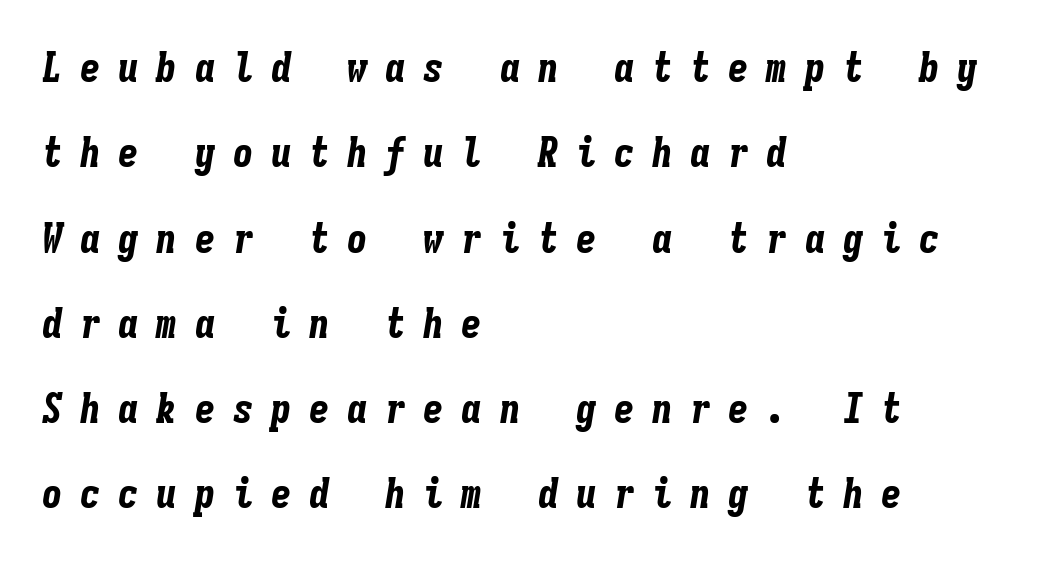
Each new line begins a long way beneath the previous one. Is this a fixed-width face? Yes — each glyph sits in an identical cell. Type without underlining. Spacing between characters has been opened up far beyond the box default. Heft: maximum for text — a bold.
